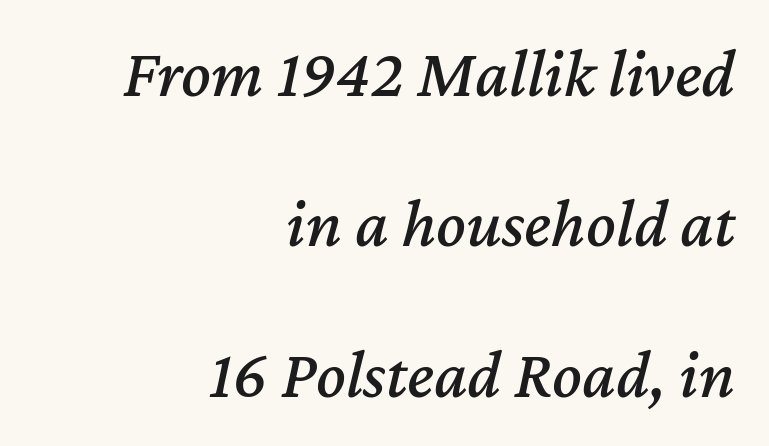
The image shows 69 px text type, italic (leaning right); set right-aligned, loose line spacing (2.18x), normal letter spacing, not underlined; medium stroke contrast and a medium x-height.
